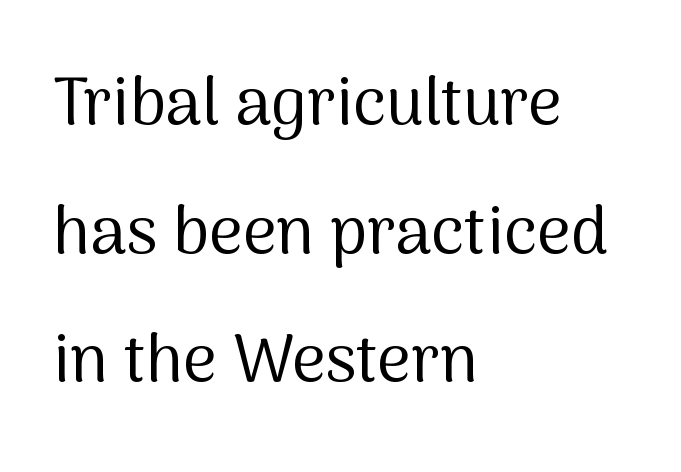
Q: Is the text bold? A: No.
Q: Is the text italic (slanted)? A: No, it is upright.
Q: Is the typeface a serif or a sans-serif typeface? A: Sans-serif.
Q: Is the text underlined? A: No.
Q: How is the paragraph aligned? A: Left-aligned.
Q: Is the spacing between letters normal or unusually wide? A: Normal.
Q: Is the spacing between lines tight, normal or loose? A: Loose.
Q: Width (condensed, normal, or wide)? A: Normal.
Q: Stroke contrast? A: Medium.
Q: x-height? A: Medium.
Q: Monospaced? A: No.
